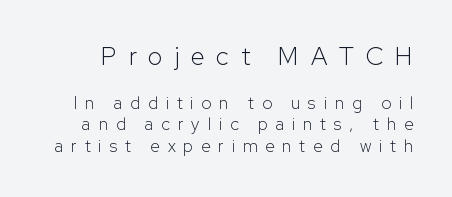
The image shows 25 px text type, upright; set normal line spacing (1.27x), unusually wide letter spacing (+0.47 em), not underlined; the first (top) block is 1.47x larger.
